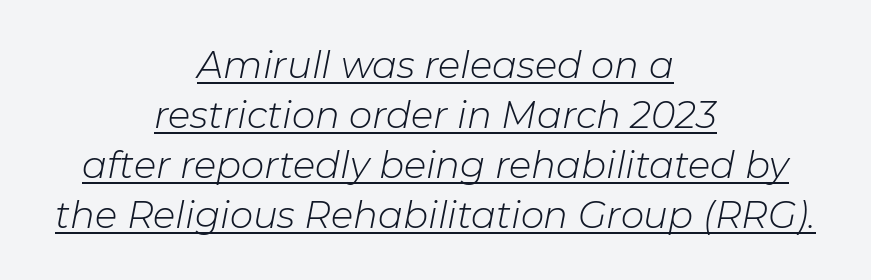
{"italic": "yes", "lean": "right", "slant_degrees": 11, "bold": "no", "weight": "light", "width": "normal", "stroke_contrast": "low", "x_height": "medium", "monospaced": "no", "underline": "yes", "align": "center", "line_spacing": "normal", "line_spacing_ratio": 1.35, "letter_spacing": "normal", "letter_spacing_em": 0.0, "glyph_px": 37}
